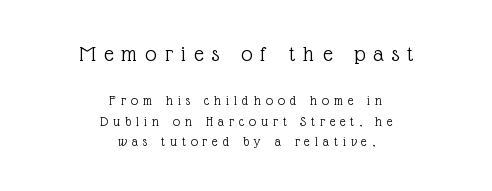
The image shows 23 px text type, upright; set centered, normal line spacing (1.47x), unusually wide letter spacing (+0.36 em), not underlined; the first (top) block is 1.64x larger.
